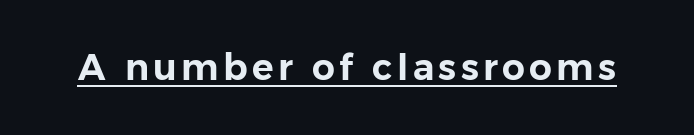
{"serif": "no", "italic": "no", "width": "normal", "stroke_contrast": "low", "x_height": "medium", "monospaced": "no", "underline": "yes", "glyph_px": 36}
